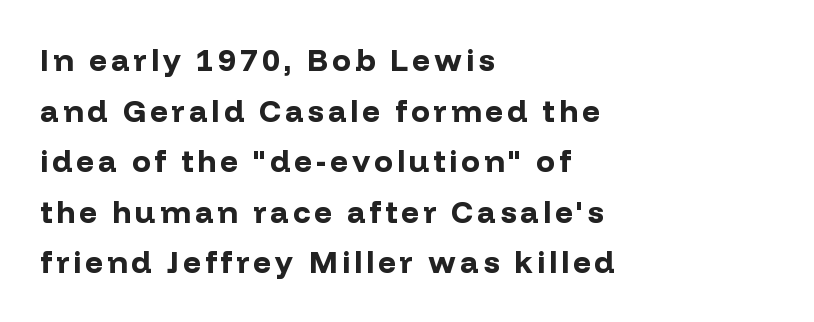
The image shows 31 px bold sans-serif type, upright; set left-aligned, normal line spacing (1.63x), not underlined; low stroke contrast and a medium x-height.
